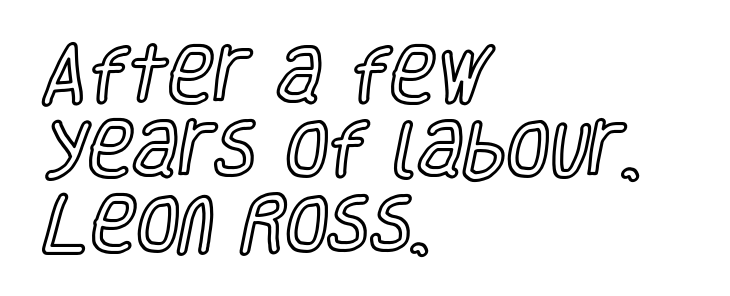
The gaps between neighbouring characters are ordinary and unremarkable. Is this a fixed-width face? No — the glyphs have proportional, varying widths. Teacher's note: observe the even left margin — that is flush-left alignment. The words here are not underlined.
